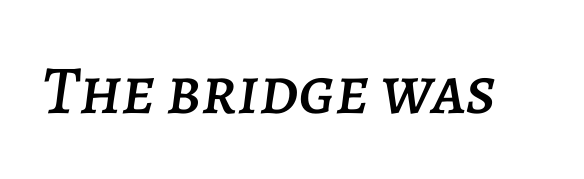
{"italic": "yes", "lean": "right", "slant_degrees": 7, "width": "normal", "stroke_contrast": "low", "x_height": "large", "monospaced": "no", "underline": "no", "letter_spacing": "normal", "letter_spacing_em": 0.0, "glyph_px": 69}
